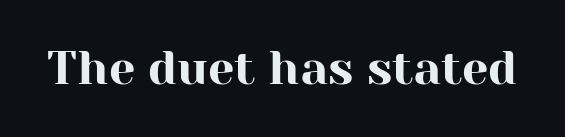
Q: Is the text italic (slanted)? A: No, it is upright.
Q: Is the typeface a serif or a sans-serif typeface? A: Serif.
Q: Is the text underlined? A: No.
Q: Is the spacing between letters normal or unusually wide? A: Normal.
Q: Width (condensed, normal, or wide)? A: Normal.
Q: Stroke contrast? A: High.
Q: x-height? A: Medium.
Q: Monospaced? A: No.
